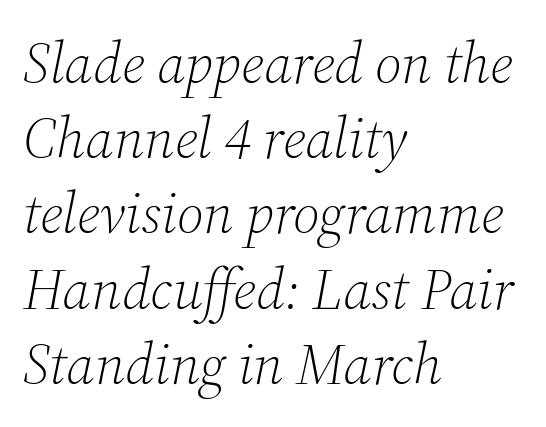
{"serif": "yes", "italic": "yes", "lean": "right", "slant_degrees": 12, "bold": "no", "weight": "light", "width": "normal", "stroke_contrast": "medium", "x_height": "medium", "monospaced": "no", "underline": "no", "align": "left", "line_spacing": "normal", "line_spacing_ratio": 1.32, "letter_spacing": "normal", "letter_spacing_em": 0.0, "glyph_px": 57}
